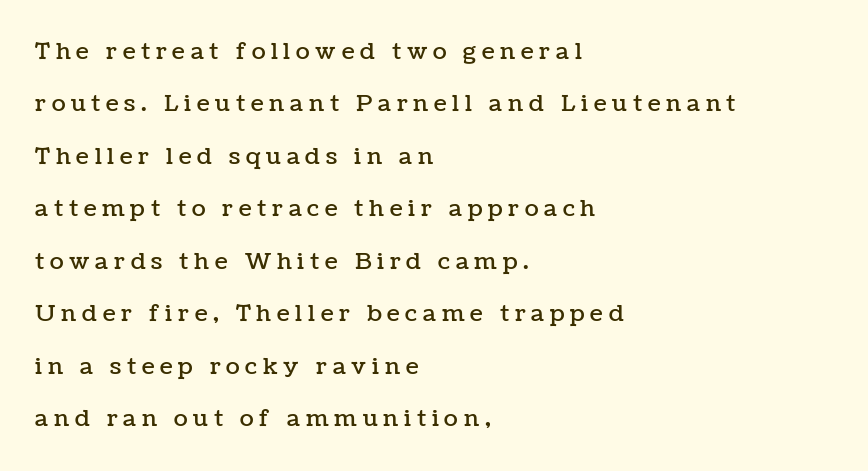
{"italic": "no", "underline": "no", "align": "left", "line_spacing": "loose", "line_spacing_ratio": 2.28, "letter_spacing": "wide", "letter_spacing_em": 0.25, "glyph_px": 23}
